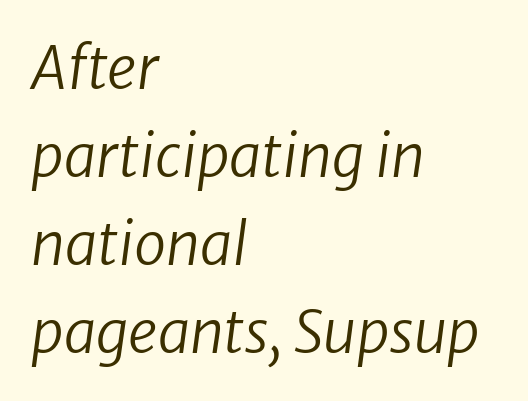
Q: Is the text bold? A: No.
Q: Is the typeface a serif or a sans-serif typeface? A: Sans-serif.
Q: Is the text underlined? A: No.
Q: How is the paragraph aligned? A: Left-aligned.
Q: Is the spacing between letters normal or unusually wide? A: Normal.
Q: Is the spacing between lines tight, normal or loose? A: Normal.
Q: Width (condensed, normal, or wide)? A: Normal.
Q: Stroke contrast? A: Low.
Q: x-height? A: Medium.
Q: Monospaced? A: No.
